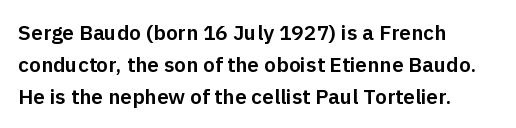
Q: Is the text italic (slanted)? A: No, it is upright.
Q: Is the text underlined? A: No.
Q: How is the paragraph aligned? A: Left-aligned.
Q: Is the spacing between letters normal or unusually wide? A: Normal.
Q: Is the spacing between lines tight, normal or loose? A: Normal.
